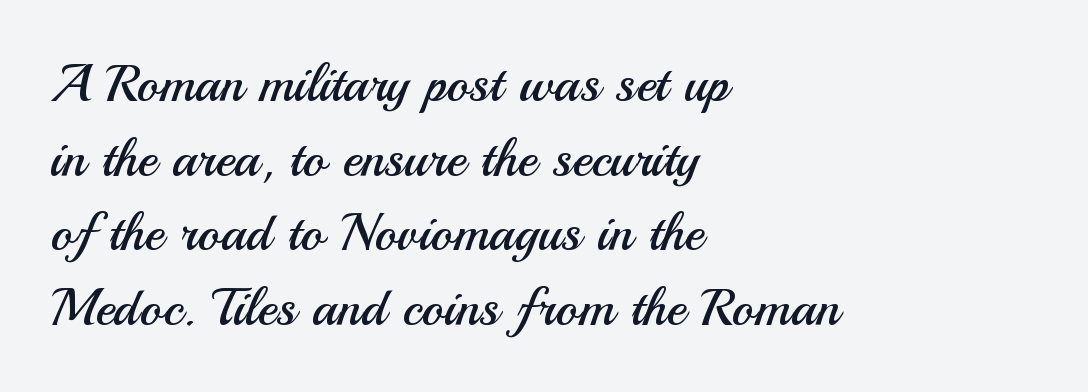
Vertically, the passage feels balanced, rows spaced as you'd expect. The characters are drawn with everyday or finer stroke widths. Does the copy run flush right? No — it runs flush left. Proportional: the letters do not fall into vertical columns.
